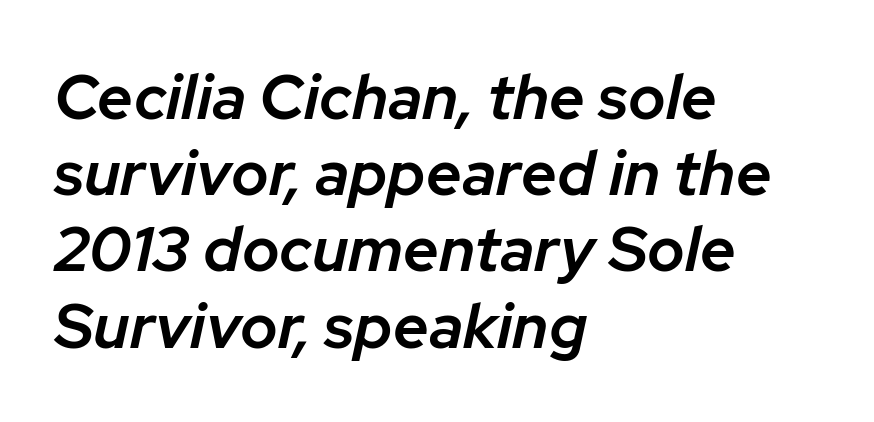
The image shows 63 px semibold type, italic (leaning right); set left-aligned, line spacing 1.21x, normal letter spacing, not underlined; low stroke contrast and a medium x-height.
